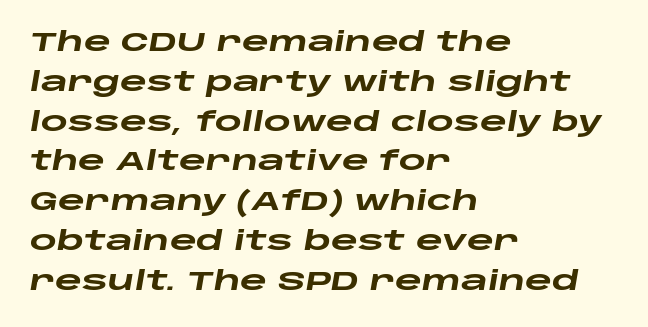
The image shows 26 px bold type, italic (leaning right); set left-aligned, normal line spacing (1.53x), normal letter spacing, not underlined.
